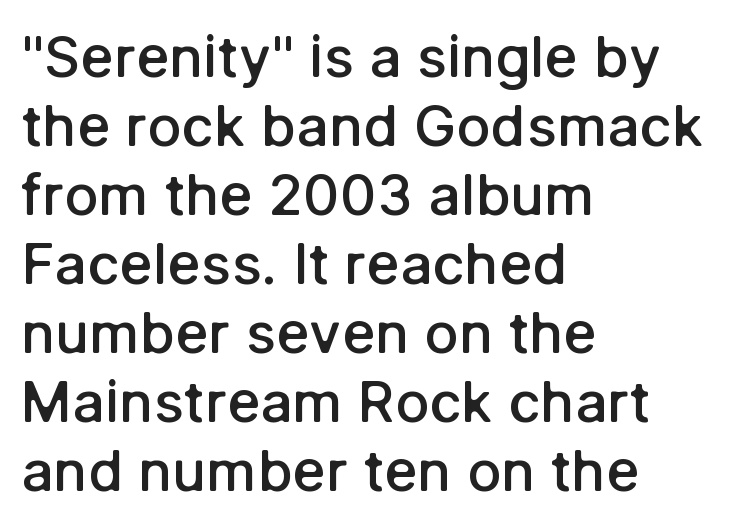
The image shows 57 px semibold sans-serif type, upright; set left-aligned, line spacing 1.21x, normal letter spacing, not underlined; low stroke contrast and a medium x-height.
